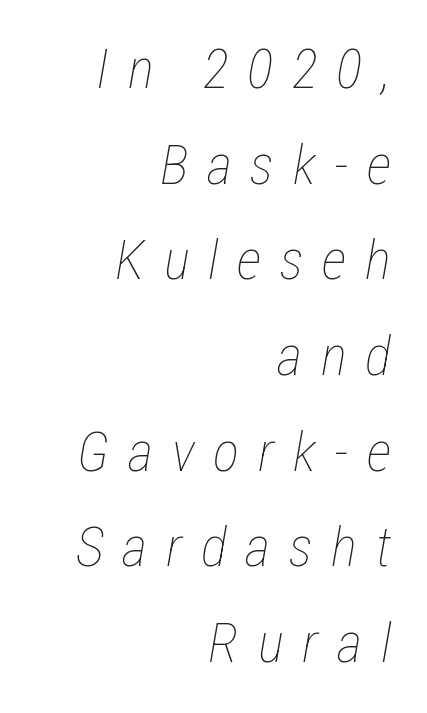
The lines in this sample share a right terminus and differ only in where they begin. Letter spacing: wide. Stems and bowls with no extra thickness — not bold. Looking at the ascenders, they clearly lean.
